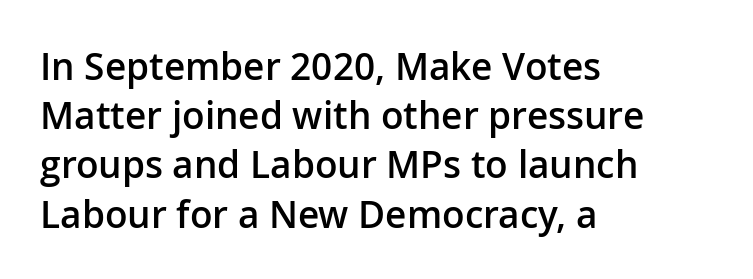
Q: Is the text bold? A: Semi-bold.
Q: Is the text italic (slanted)? A: No, it is upright.
Q: Is the typeface a serif or a sans-serif typeface? A: Sans-serif.
Q: Is the text underlined? A: No.
Q: How is the paragraph aligned? A: Left-aligned.
Q: Is the spacing between letters normal or unusually wide? A: Normal.
Q: Is the spacing between lines tight, normal or loose? A: Normal.
Q: Width (condensed, normal, or wide)? A: Normal.
Q: Stroke contrast? A: Low.
Q: x-height? A: Medium.
Q: Monospaced? A: No.
